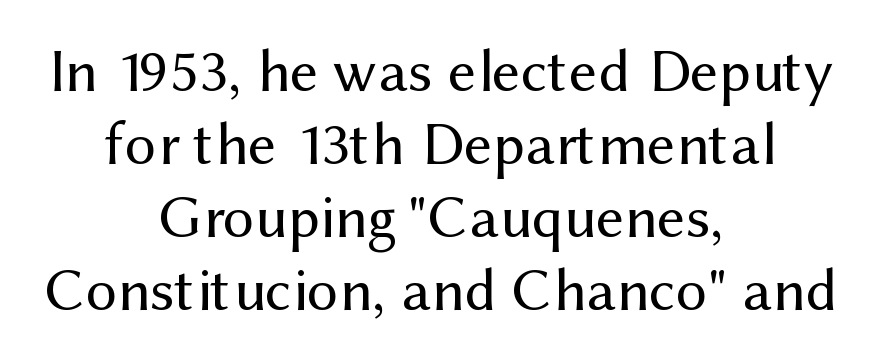
{"serif": "no", "italic": "no", "bold": "no", "weight": "regular", "width": "normal", "stroke_contrast": "medium", "x_height": "medium", "monospaced": "no", "underline": "no", "align": "center", "line_spacing_ratio": 1.18, "letter_spacing": "normal", "letter_spacing_em": 0.0, "glyph_px": 62}
